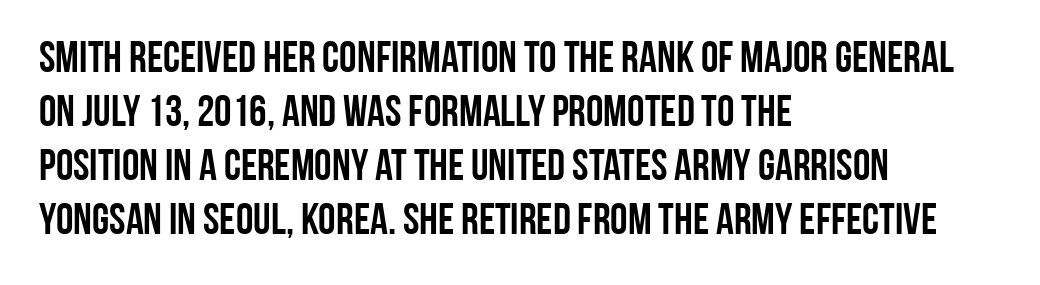
The image shows 44 px condensed sans-serif type, upright; set left-aligned, line spacing 1.23x, normal letter spacing, not underlined; low stroke contrast and a large x-height.
